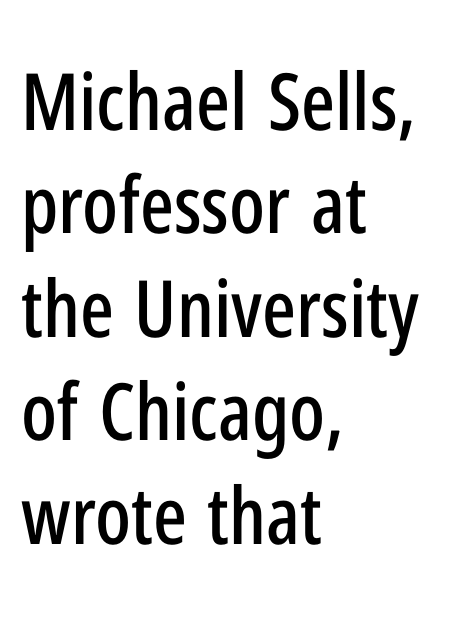
The letters stand straight up with perfectly vertical stems. This is sans-serif lettering, the kind often seen on screens and signage. These lines are rendered in a variable-pitch font. Letter spacing: default.
